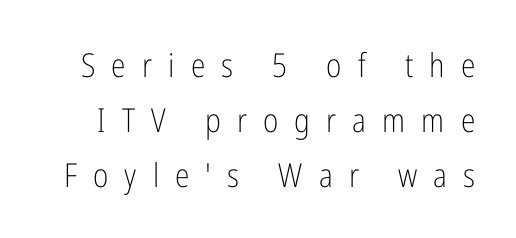
{"serif": "no", "italic": "no", "bold": "no", "weight": "light", "width": "condensed", "stroke_contrast": "low", "x_height": "medium", "monospaced": "no", "underline": "no", "line_spacing": "normal", "line_spacing_ratio": 1.66, "letter_spacing": "wide", "letter_spacing_em": 0.49, "glyph_px": 33}
